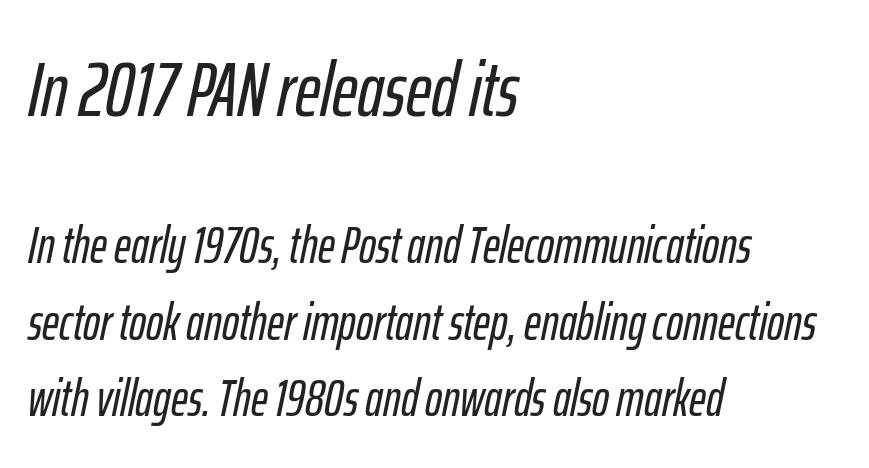
Interline gaps are of average width in this sample. In this sample the first text group is rendered at the bigger scale. The face used here is proportionally spaced, like ordinary book or web type. Clear beneath every line of the passage. In terms of posture, this sample is oblique.
